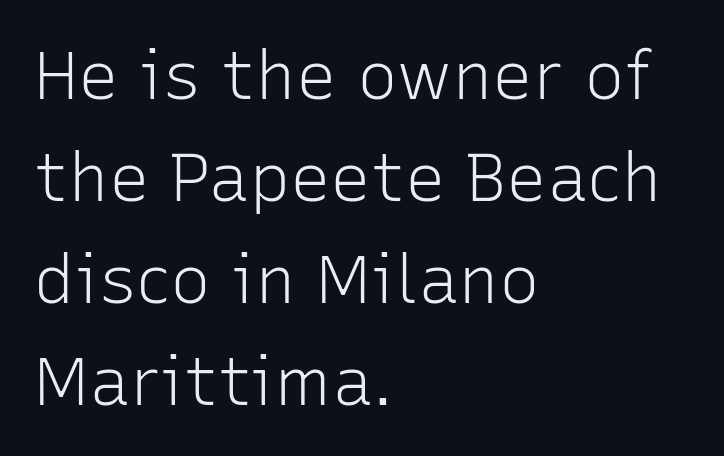
Serif or sans? Sans — the stroke terminals are bare. What's the leading like? Ordinary, nothing unusual. Anything drawn beneath the words? Only blank space. Italic? Not at all — the glyphs are vertical. Horizontally, the lines are justified to the leading edge only. The font sits on the lighter half of the weight spectrum, regular included.
